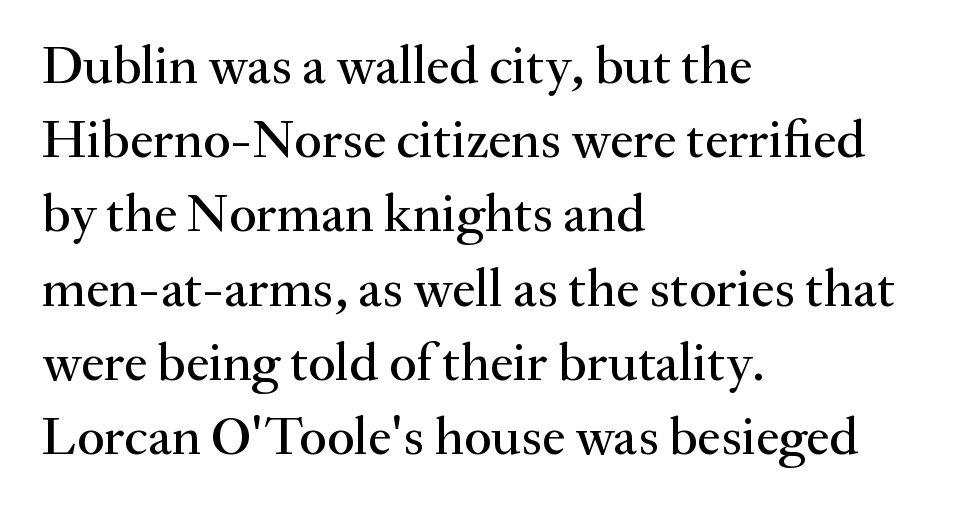
The image shows 53 px serif type, upright; set left-aligned, normal line spacing (1.4x), normal letter spacing, not underlined; medium stroke contrast and a small x-height.
